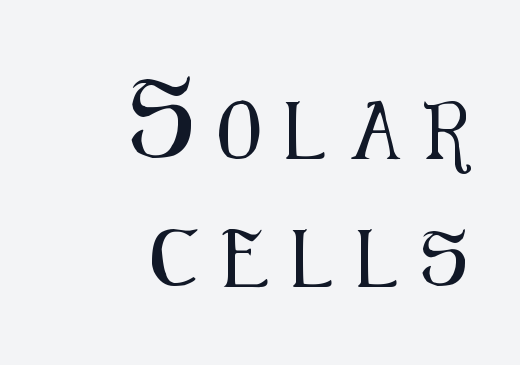
The string is rendered with underlining switched off. In terms of letterspacing, this is a distinctly airy, spread setting. Spacing verdict: proportional, widths tailored to each character. When letters stand straight like this, we call the style roman or upright. Vertical spacing — loose.
